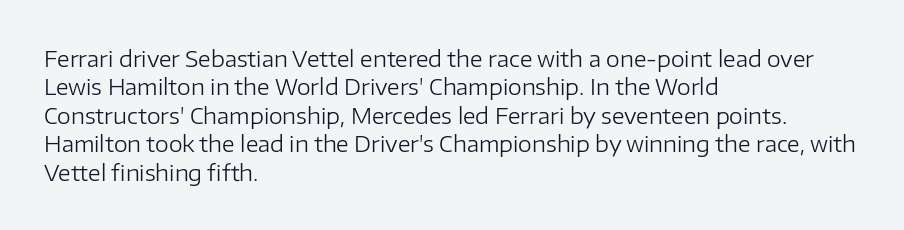
Q: Is the text bold? A: No.
Q: Is the text italic (slanted)? A: No, it is upright.
Q: Is the text underlined? A: No.
Q: How is the paragraph aligned? A: Left-aligned.
Q: Is the spacing between letters normal or unusually wide? A: Normal.
Q: Is the spacing between lines tight, normal or loose? A: Normal.
